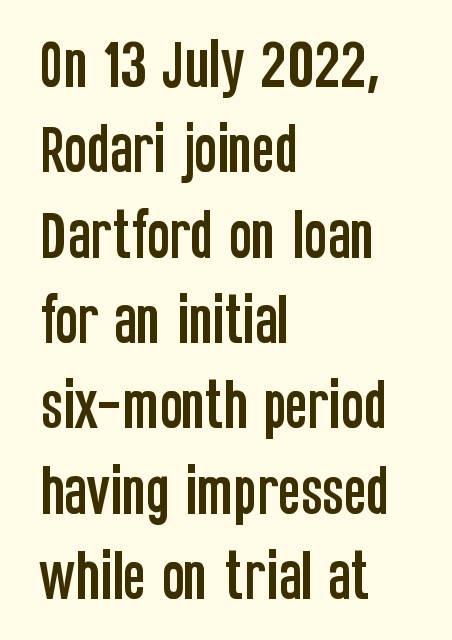
Nope, not italic — everything's standing straight. Does the copy run flush right? No — it runs flush left. You could not count columns in this text — the font is proportionally spaced. Whoever set this chose a conventional vertical rhythm.
